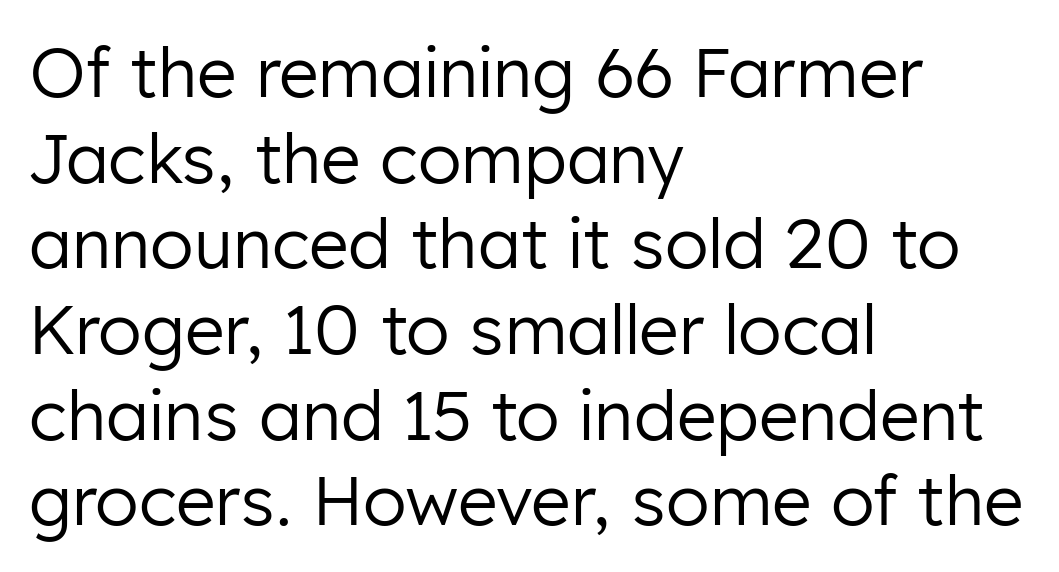
Heft: none added — not bold. Does the leading feel generous? No, just average. The ragged edge is on the right, which tells us the setting is flush left. Honestly, there is no underline to notice here at all. These lines are rendered in a variable-pitch font.
